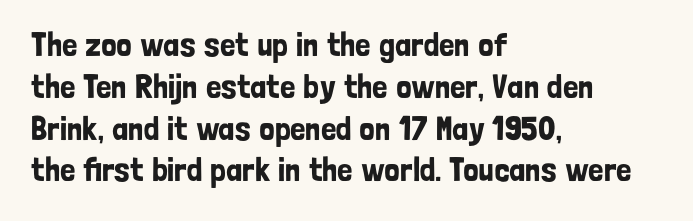
Q: Is the text italic (slanted)? A: No, it is upright.
Q: Is the typeface a serif or a sans-serif typeface? A: Sans-serif.
Q: Is the text underlined? A: No.
Q: How is the paragraph aligned? A: Left-aligned.
Q: Is the spacing between letters normal or unusually wide? A: Normal.
Q: Width (condensed, normal, or wide)? A: Condensed.
Q: Stroke contrast? A: Low.
Q: x-height? A: Medium.
Q: Monospaced? A: No.
